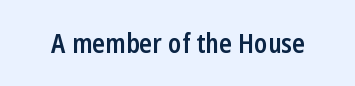
Ascenders rise straight up at ninety degrees. The typesetting leans somewhat heavy: a semibold. Observe the ordinary spacing: letters are neighbours, not strangers. Only glyphs here, with clear space below each row.
